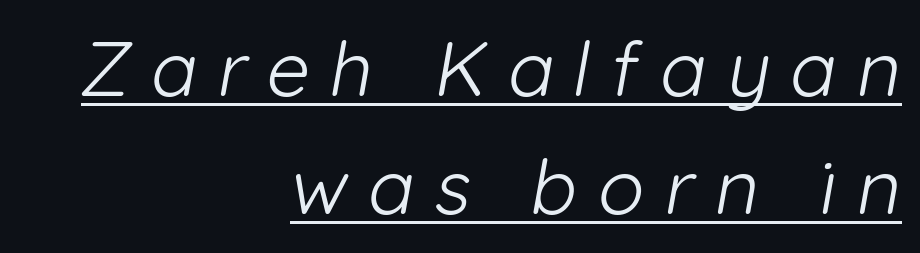
Q: Is the text bold? A: No.
Q: Is the typeface a serif or a sans-serif typeface? A: Sans-serif.
Q: Is the text underlined? A: Yes.
Q: How is the paragraph aligned? A: Right-aligned.
Q: Is the spacing between letters normal or unusually wide? A: Unusually wide.
Q: Is the spacing between lines tight, normal or loose? A: Normal.
Q: Width (condensed, normal, or wide)? A: Normal.
Q: Stroke contrast? A: Low.
Q: x-height? A: Medium.
Q: Monospaced? A: No.
